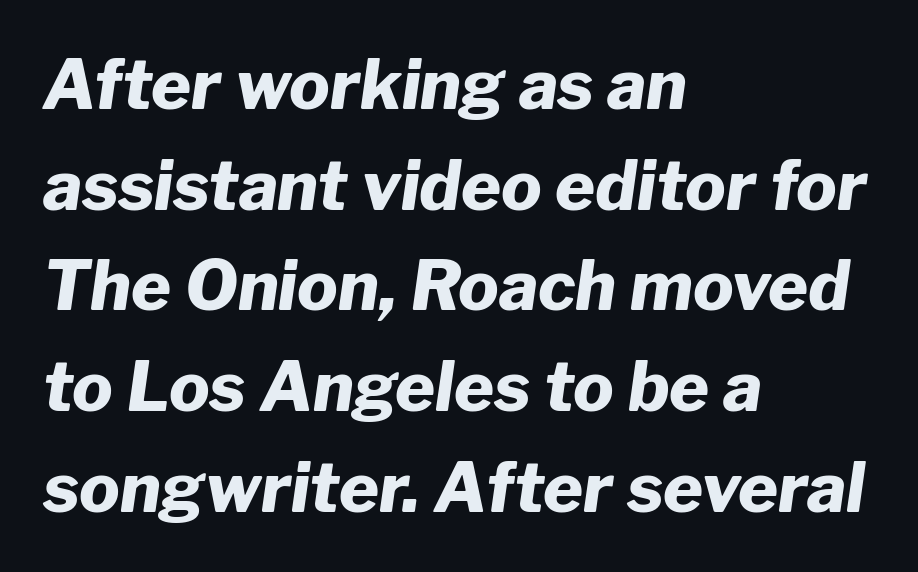
{"italic": "yes", "lean": "right", "slant_degrees": 8, "bold": "yes", "weight": "heavy", "width": "normal", "stroke_contrast": "low", "x_height": "medium", "monospaced": "no", "underline": "no", "align": "left", "line_spacing": "normal", "line_spacing_ratio": 1.48, "letter_spacing": "normal", "letter_spacing_em": 0.0, "glyph_px": 68}
